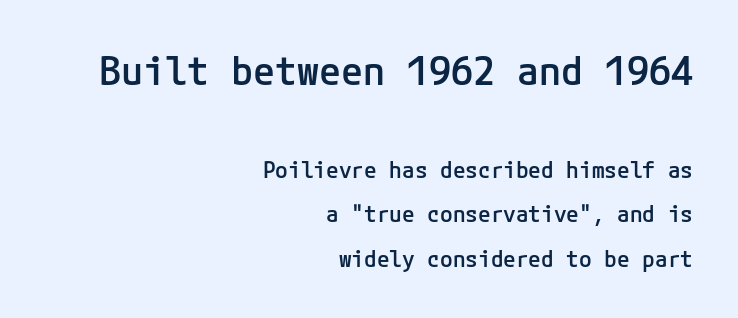
Q: Is the text bold? A: Semi-bold.
Q: Is the text italic (slanted)? A: No, it is upright.
Q: Is the typeface a serif or a sans-serif typeface? A: Sans-serif.
Q: Is the text underlined? A: No.
Q: How is the paragraph aligned? A: Right-aligned.
Q: Is the spacing between letters normal or unusually wide? A: Normal.
Q: Is the spacing between lines tight, normal or loose? A: Loose.
Q: Which block of text is set in a larger size, the first (top) or the second (bottom)? A: The first (top) one.
Q: Width (condensed, normal, or wide)? A: Normal.
Q: Stroke contrast? A: Low.
Q: x-height? A: Medium.
